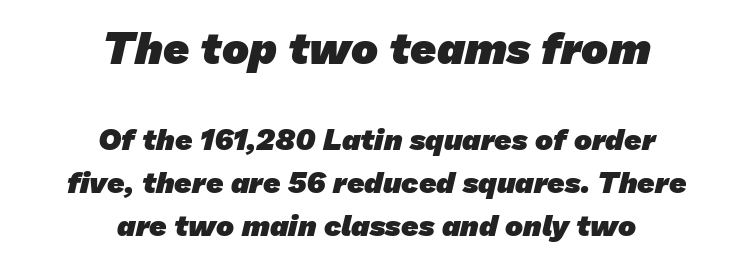
The image shows 45 px heavy sans-serif type; set centered, normal line spacing (1.44x), normal letter spacing, not underlined; the first (top) block is 1.5x larger; low stroke contrast and a medium x-height.
